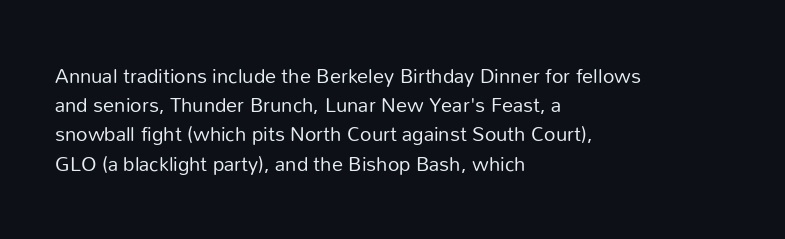
A normal amount of white space separates one row of letters from the next. The foot of each line stays bare and open. The ragged edge is on the right, which tells us the setting is flush left. This sample uses an upright cut, with every glyph sitting square on the baseline. No chunkiness to these letters — they're not bold. Does extra space separate the letters? No, they use regular spacing.
